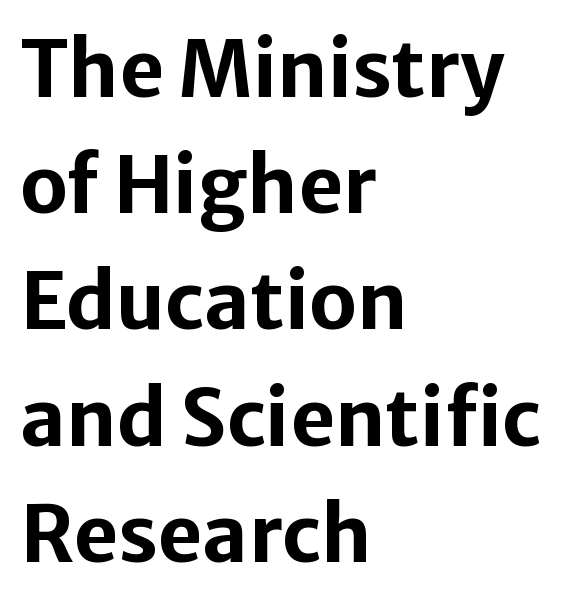
A dark, heavy texture on the line: the type is bold. The axis of the letterforms is exactly vertical. You can tell from the bare stems that sans-serif type was used. No extra tracking has been applied to these lines. Quick note: underline off. Compared with a centered layout, this one pins lines to the left instead.
